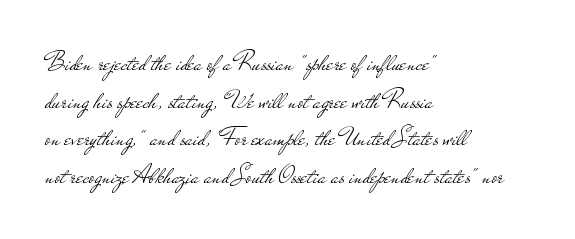
Q: Is the text bold? A: No.
Q: Is the text italic (slanted)? A: Yes.
Q: Is the text underlined? A: No.
Q: How is the paragraph aligned? A: Left-aligned.
Q: Is the spacing between letters normal or unusually wide? A: Normal.
Q: Is the spacing between lines tight, normal or loose? A: Normal.
